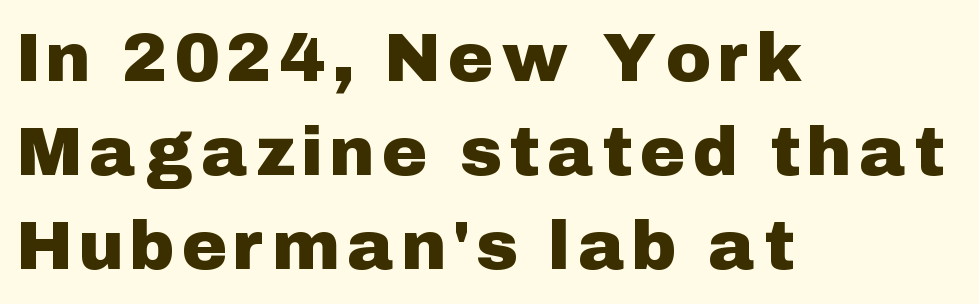
{"serif": "no", "italic": "no", "width": "normal", "stroke_contrast": "low", "x_height": "medium", "monospaced": "no", "underline": "no", "align": "left", "line_spacing": "normal", "line_spacing_ratio": 1.36, "glyph_px": 69}
